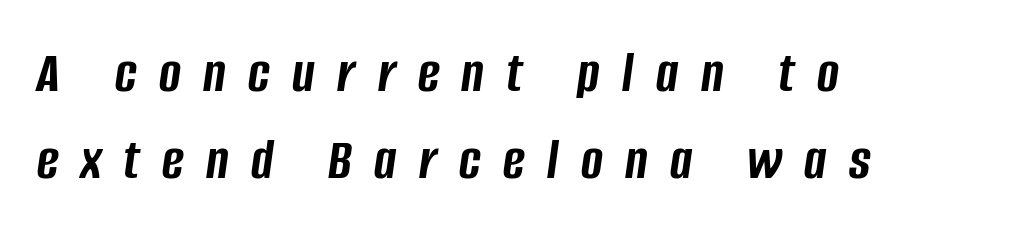
{"italic": "yes", "lean": "right", "slant_degrees": 8, "bold": "yes", "weight": "semibold", "width": "condensed", "stroke_contrast": "low", "x_height": "large", "monospaced": "no", "underline": "no", "align": "left", "line_spacing": "normal", "line_spacing_ratio": 1.47, "letter_spacing": "wide", "letter_spacing_em": 0.38, "glyph_px": 59}
